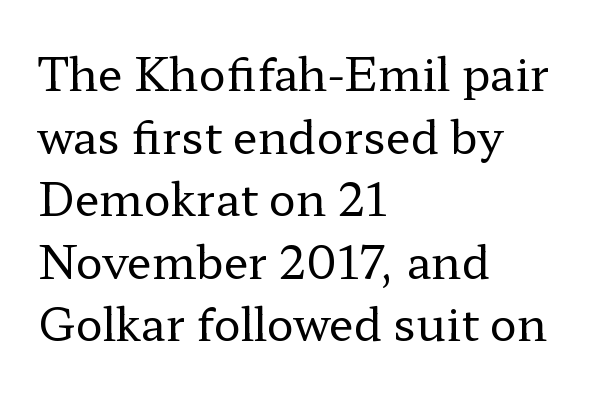
The image shows 45 px regular-weight, wide serif type, upright; set left-aligned, normal line spacing (1.39x), normal letter spacing, not underlined; low stroke contrast and a medium x-height.
